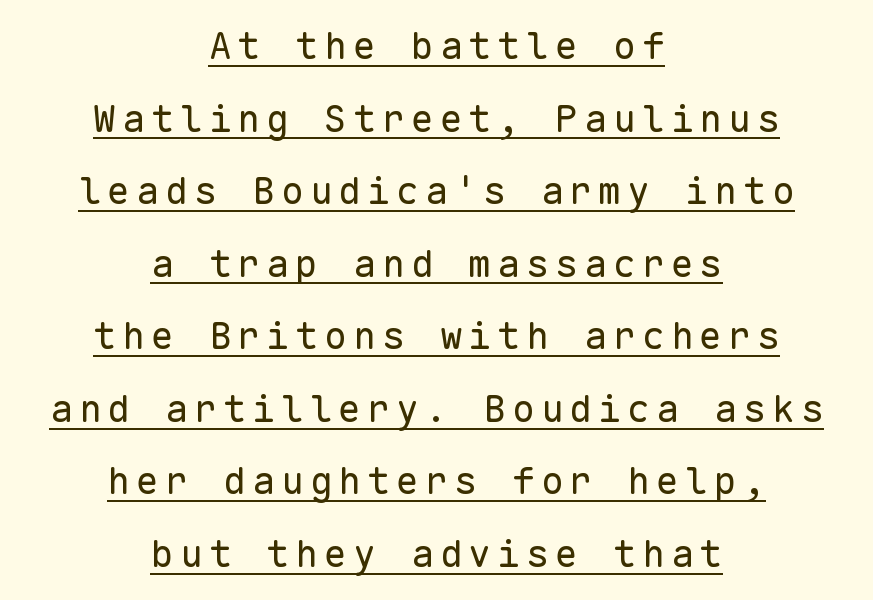
{"serif": "no", "italic": "no", "bold": "no", "weight": "regular", "width": "normal", "stroke_contrast": "low", "x_height": "medium", "monospaced": "yes", "underline": "yes", "align": "center", "line_spacing": "loose", "line_spacing_ratio": 1.91, "glyph_px": 38}
